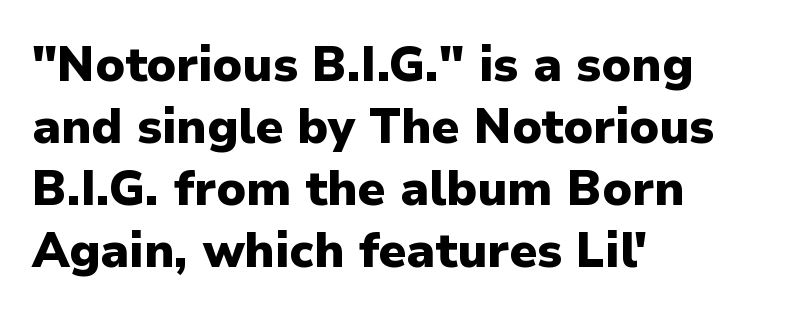
{"serif": "no", "italic": "no", "bold": "yes", "weight": "heavy", "width": "normal", "stroke_contrast": "low", "x_height": "medium", "monospaced": "no", "underline": "no", "align": "left", "line_spacing": "normal", "line_spacing_ratio": 1.29, "letter_spacing": "normal", "letter_spacing_em": 0.0, "glyph_px": 48}
